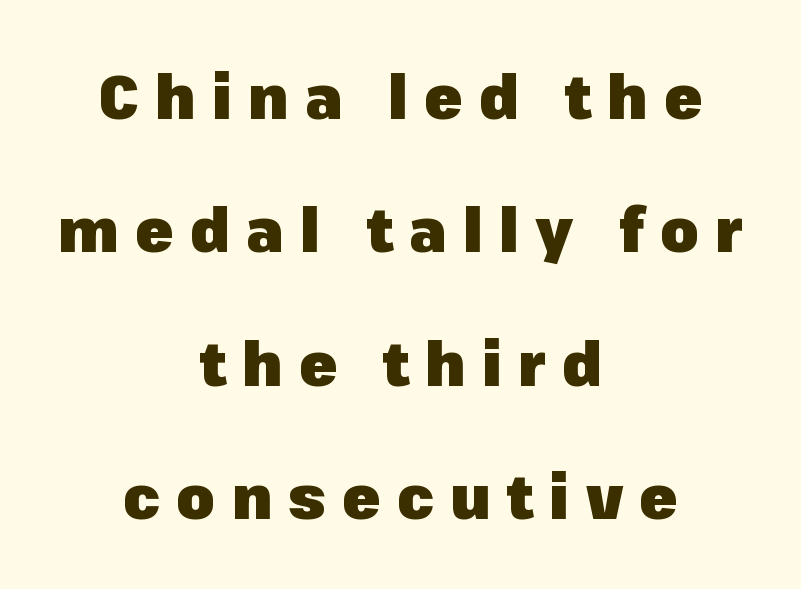
{"serif": "no", "italic": "no", "bold": "yes", "weight": "heavy", "width": "normal", "stroke_contrast": "low", "x_height": "medium", "monospaced": "no", "underline": "no", "align": "center", "line_spacing": "loose", "line_spacing_ratio": 2.15, "letter_spacing": "wide", "letter_spacing_em": 0.26, "glyph_px": 62}
